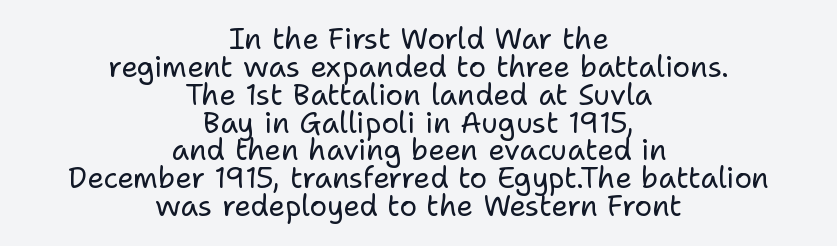
Designer's note — italics off, roman on. Bold? No — there's no thickening of the strokes. No extra tracking has been applied to these lines. Leading is clearly below the norm, producing a dense column.
